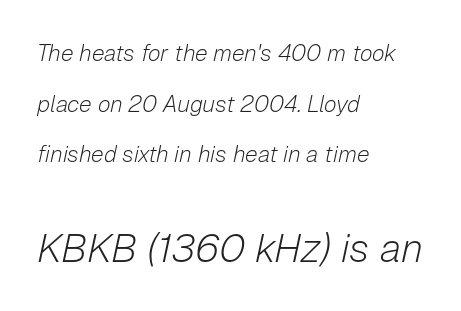
The image shows 40 px light type, italic (leaning right); set left-aligned, loose line spacing (2.2x), normal letter spacing, not underlined; the second (bottom) block is 1.74x larger; low stroke contrast and a medium x-height.
